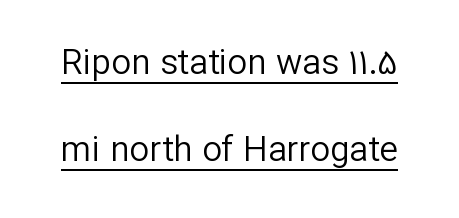
Q: Is the text bold? A: No.
Q: Is the text italic (slanted)? A: No, it is upright.
Q: Is the typeface a serif or a sans-serif typeface? A: Sans-serif.
Q: Is the text underlined? A: Yes.
Q: Is the spacing between letters normal or unusually wide? A: Normal.
Q: Is the spacing between lines tight, normal or loose? A: Loose.
Q: Width (condensed, normal, or wide)? A: Normal.
Q: Stroke contrast? A: Low.
Q: x-height? A: Medium.
Q: Monospaced? A: No.
